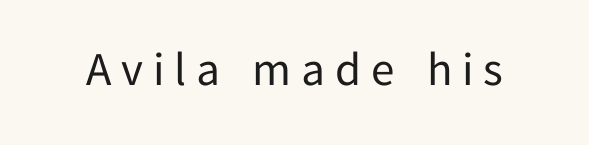
Q: Is the text bold? A: No.
Q: Is the text italic (slanted)? A: No, it is upright.
Q: Is the typeface a serif or a sans-serif typeface? A: Sans-serif.
Q: Is the text underlined? A: No.
Q: Is the spacing between letters normal or unusually wide? A: Unusually wide.
Q: Width (condensed, normal, or wide)? A: Normal.
Q: Stroke contrast? A: Low.
Q: x-height? A: Medium.
Q: Monospaced? A: No.
